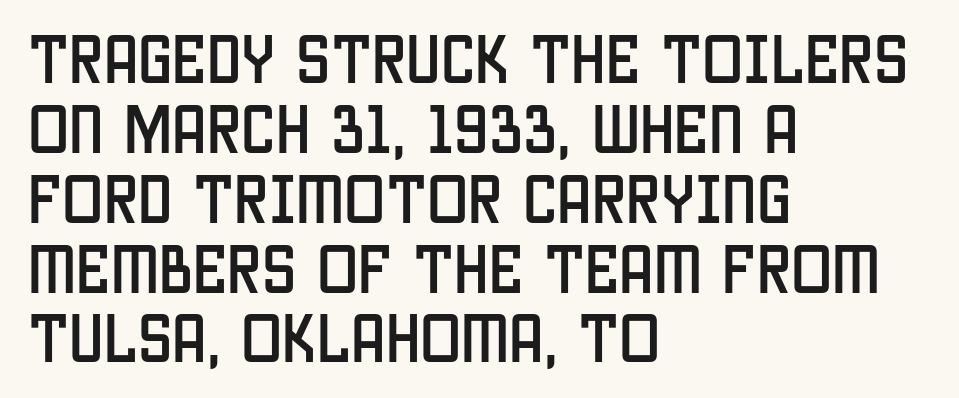
Italic? Not at all — the glyphs are vertical. Clear beneath every line of the passage. Note the varied advance widths — an 'i' is clearly narrower than an 'm'. Evenly set lines give the paragraph a standard silhouette. The typeface chosen for these lines omits serifs.
